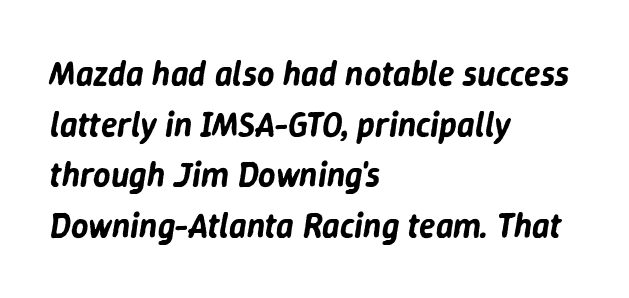
Q: Is the text italic (slanted)? A: Yes, it leans right by about 9 degrees.
Q: Is the text underlined? A: No.
Q: How is the paragraph aligned? A: Left-aligned.
Q: Is the spacing between letters normal or unusually wide? A: Normal.
Q: Is the spacing between lines tight, normal or loose? A: Normal.
Q: Width (condensed, normal, or wide)? A: Normal.
Q: Stroke contrast? A: Low.
Q: x-height? A: Medium.
Q: Monospaced? A: No.
